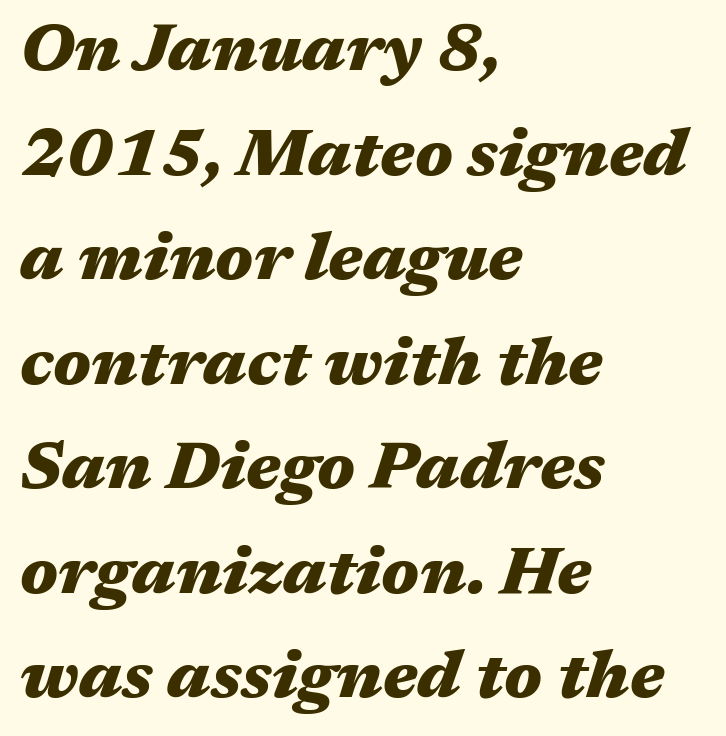
Q: Is the text bold? A: Yes.
Q: Is the text italic (slanted)? A: Yes, it leans right by about 17 degrees.
Q: Is the text underlined? A: No.
Q: How is the paragraph aligned? A: Left-aligned.
Q: Is the spacing between letters normal or unusually wide? A: Normal.
Q: Is the spacing between lines tight, normal or loose? A: Normal.
Q: Width (condensed, normal, or wide)? A: Wide.
Q: Stroke contrast? A: Medium.
Q: x-height? A: Medium.
Q: Monospaced? A: No.
